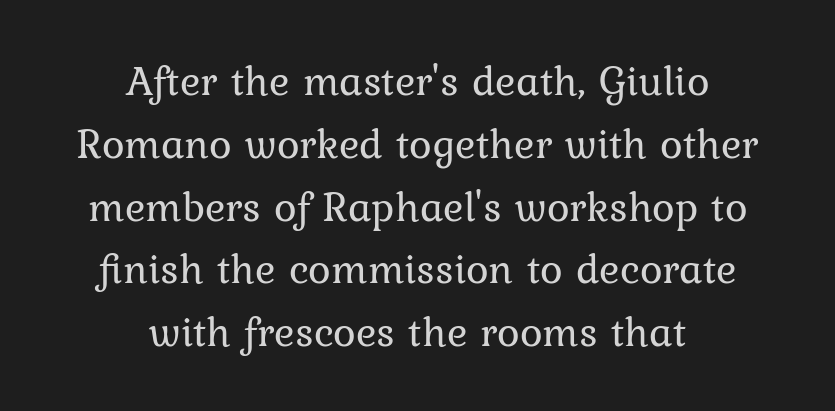
The image shows 43 px regular-weight serif type, upright; set centered, normal line spacing (1.46x), normal letter spacing, not underlined; low stroke contrast and a medium x-height.
